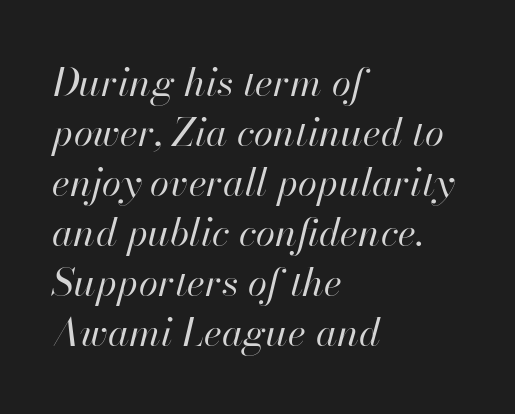
Q: Is the text bold? A: No.
Q: Is the text italic (slanted)? A: Yes, it leans right by about 13 degrees.
Q: Is the text underlined? A: No.
Q: How is the paragraph aligned? A: Left-aligned.
Q: Is the spacing between letters normal or unusually wide? A: Normal.
Q: Is the spacing between lines tight, normal or loose? A: Normal.
Q: Width (condensed, normal, or wide)? A: Normal.
Q: Stroke contrast? A: High.
Q: x-height? A: Small.
Q: Monospaced? A: No.
